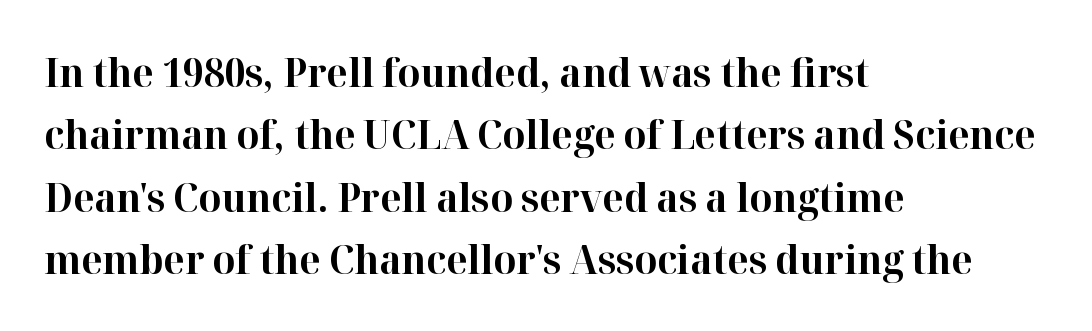
{"serif": "yes", "italic": "no", "bold": "yes", "weight": "bold", "width": "normal", "stroke_contrast": "high", "x_height": "medium", "monospaced": "no", "underline": "no", "align": "left", "line_spacing": "normal", "line_spacing_ratio": 1.56, "letter_spacing": "normal", "letter_spacing_em": 0.0, "glyph_px": 40}
